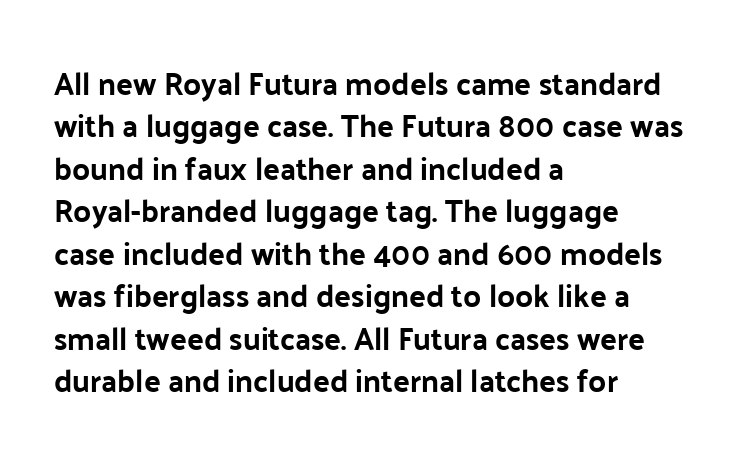
The image shows 31 px sans-serif type, upright; set left-aligned, normal line spacing (1.37x), normal letter spacing, not underlined; low stroke contrast and a medium x-height.
